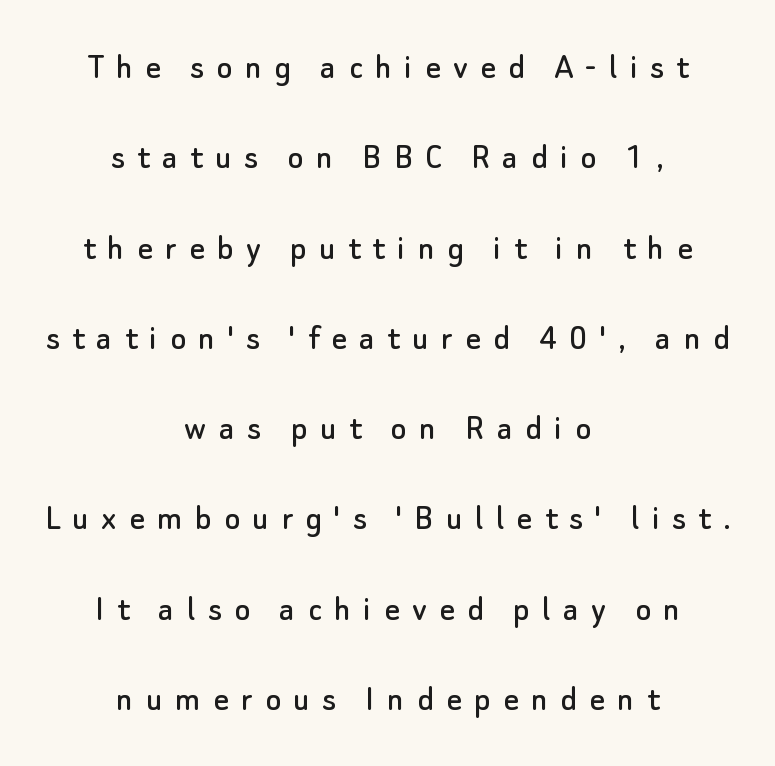
The image shows 37 px sans-serif type, upright; set centered, loose line spacing (2.44x), unusually wide letter spacing (+0.34 em), not underlined; low stroke contrast and a small x-height.
